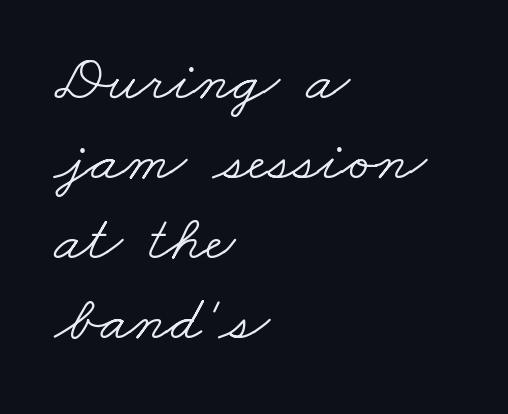
Q: Is the text bold? A: No.
Q: Is the typeface a serif or a sans-serif typeface? A: Serif.
Q: Is the text underlined? A: No.
Q: How is the paragraph aligned? A: Left-aligned.
Q: Is the spacing between letters normal or unusually wide? A: Normal.
Q: Width (condensed, normal, or wide)? A: Wide.
Q: Stroke contrast? A: Low.
Q: x-height? A: Small.
Q: Monospaced? A: No.
